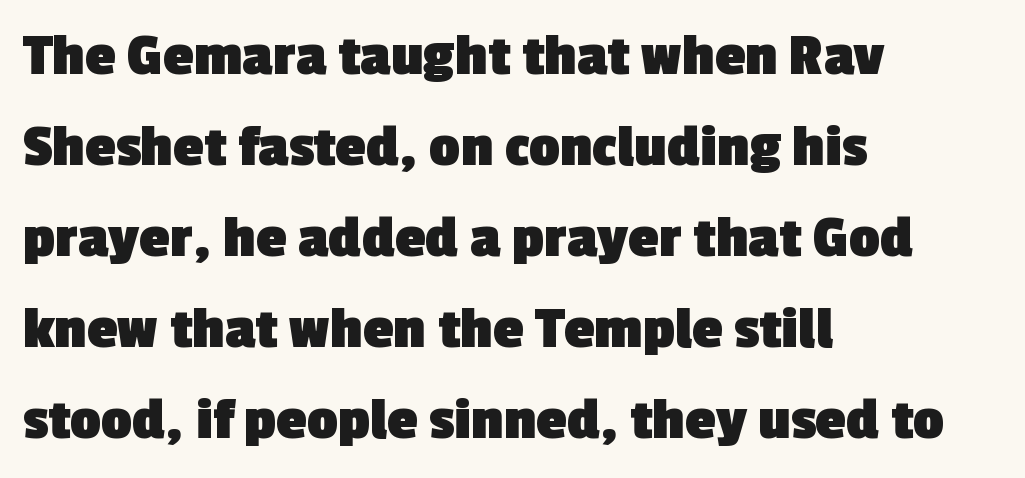
The image shows 61 px heavy sans-serif type; set left-aligned, normal line spacing (1.49x), normal letter spacing, not underlined; a medium x-height.
